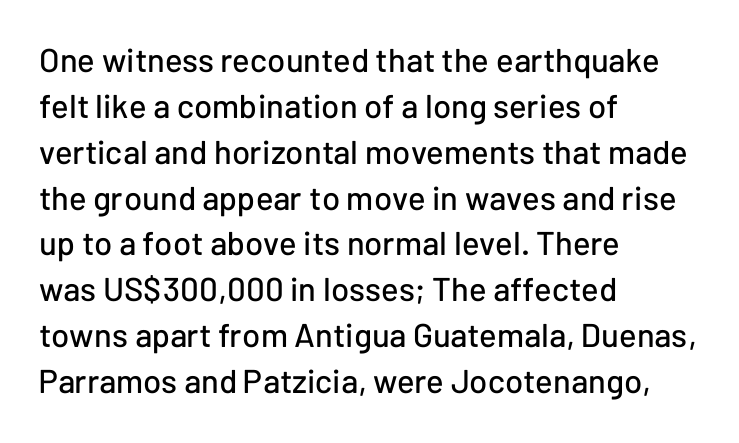
Leftover space on each line is placed entirely after the last word. No word sits above an underline. Regular leading. Inter-character spacing is left at the font's built-in metrics. Think of a printed novel: that variable character pitch is what you see here.
